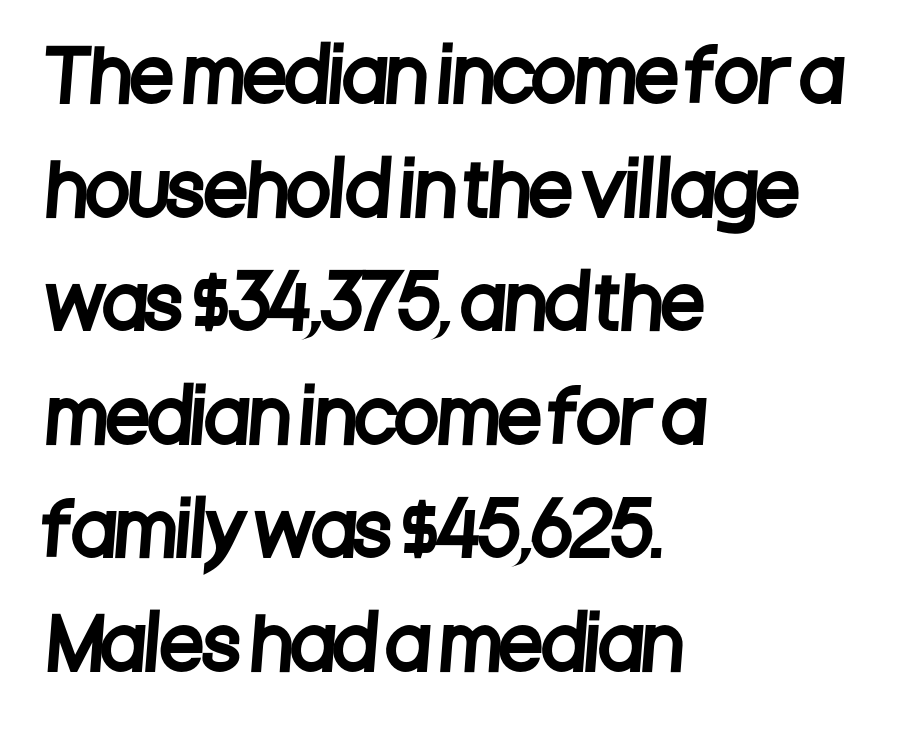
Q: Is the typeface a serif or a sans-serif typeface? A: Sans-serif.
Q: Is the text underlined? A: No.
Q: How is the paragraph aligned? A: Left-aligned.
Q: Is the spacing between letters normal or unusually wide? A: Normal.
Q: Is the spacing between lines tight, normal or loose? A: Normal.
Q: Width (condensed, normal, or wide)? A: Condensed.
Q: Stroke contrast? A: Low.
Q: x-height? A: Large.
Q: Monospaced? A: No.
